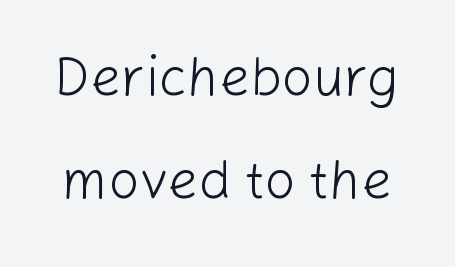
{"serif": "no", "italic": "no", "bold": "no", "weight": "light", "width": "normal", "stroke_contrast": "low", "x_height": "medium", "monospaced": "no", "underline": "no", "line_spacing": "loose", "line_spacing_ratio": 1.91, "letter_spacing": "normal", "letter_spacing_em": 0.0, "glyph_px": 54}
